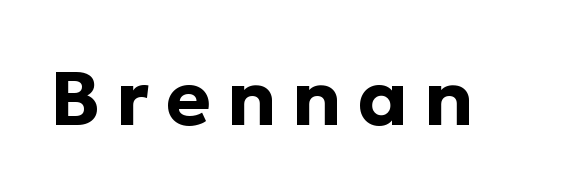
Q: Is the text bold? A: Yes.
Q: Is the text italic (slanted)? A: No, it is upright.
Q: Is the typeface a serif or a sans-serif typeface? A: Sans-serif.
Q: Is the text underlined? A: No.
Q: Is the spacing between letters normal or unusually wide? A: Unusually wide.
Q: Width (condensed, normal, or wide)? A: Normal.
Q: Stroke contrast? A: Low.
Q: x-height? A: Medium.
Q: Monospaced? A: No.
